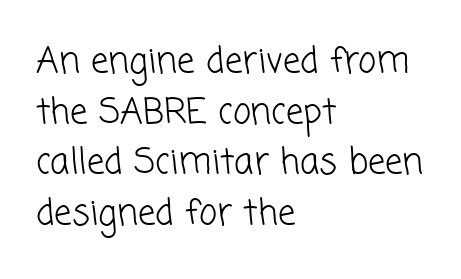
The image shows 35 px light sans-serif type; set left-aligned, normal line spacing (1.45x), normal letter spacing, not underlined; low stroke contrast and a medium x-height.
